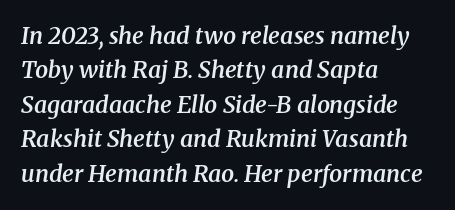
Q: Is the text bold? A: Semi-bold.
Q: Is the text italic (slanted)? A: Yes, it leans right by about 8 degrees.
Q: Is the text underlined? A: No.
Q: How is the paragraph aligned? A: Left-aligned.
Q: Is the spacing between letters normal or unusually wide? A: Normal.
Q: Is the spacing between lines tight, normal or loose? A: Normal.
